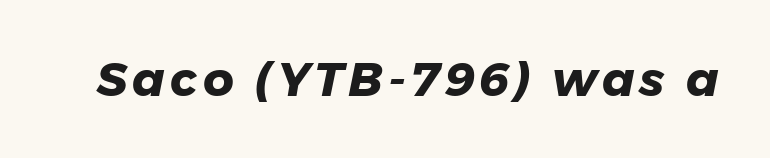
Q: Is the text bold? A: Yes.
Q: Is the typeface a serif or a sans-serif typeface? A: Sans-serif.
Q: Is the text underlined? A: No.
Q: Width (condensed, normal, or wide)? A: Normal.
Q: Stroke contrast? A: Low.
Q: x-height? A: Medium.
Q: Monospaced? A: No.
